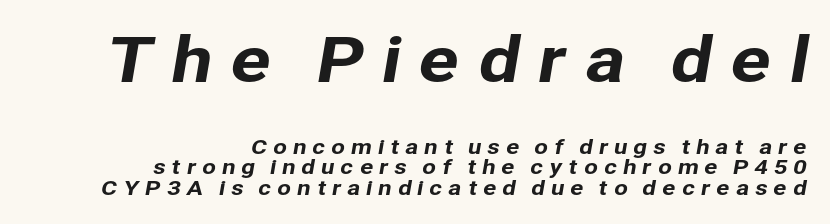
Honestly, the rows look squashed on top of each other. I'd call this a sans setting — the letters go barefoot. Scale decreases going downward across the two blocks. Underline: absent. The typesetter chose a ragged-left arrangement here.
